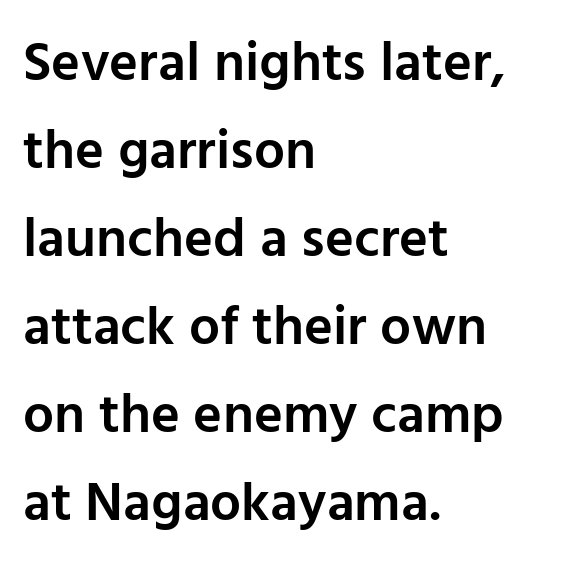
Q: Is the text bold? A: Semi-bold.
Q: Is the text italic (slanted)? A: No, it is upright.
Q: Is the typeface a serif or a sans-serif typeface? A: Sans-serif.
Q: Is the text underlined? A: No.
Q: How is the paragraph aligned? A: Left-aligned.
Q: Is the spacing between letters normal or unusually wide? A: Normal.
Q: Is the spacing between lines tight, normal or loose? A: Normal.
Q: Width (condensed, normal, or wide)? A: Normal.
Q: Stroke contrast? A: Low.
Q: x-height? A: Medium.
Q: Monospaced? A: No.
